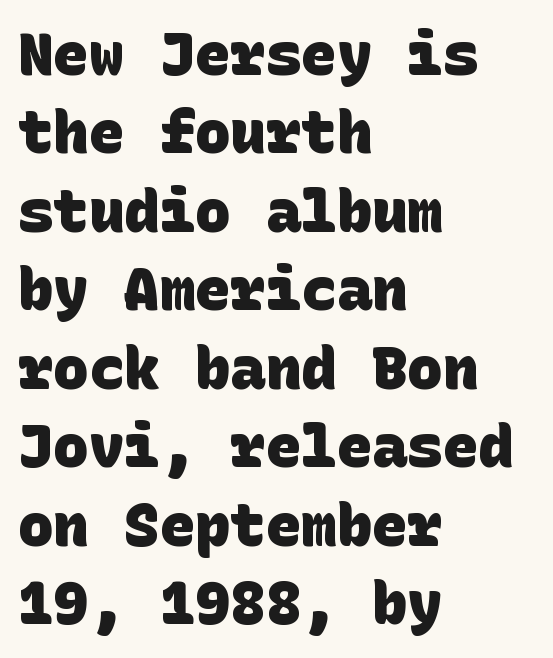
The image shows 59 px heavy sans-serif type; set left-aligned, normal line spacing (1.33x), normal letter spacing, not underlined; low stroke contrast and a large x-height.
